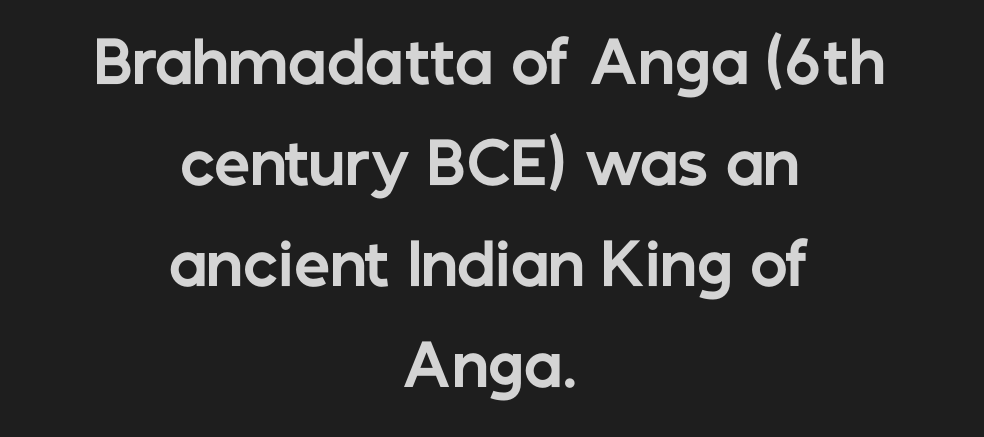
The image shows 57 px bold sans-serif type, upright; set centered, line spacing 1.77x, normal letter spacing, not underlined; low stroke contrast and a medium x-height.
